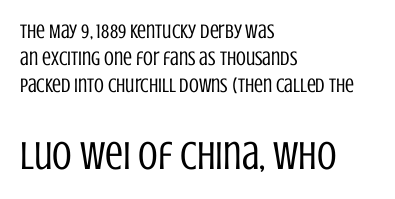
Line starts are locked; line ends wander. The rendering uses a moderate line-height, typical for paragraphs. Check where the strokes stop: nothing finishes them off — pure sans. Is this a fixed-width face? No — the glyphs have proportional, varying widths. The specimen reads as upright at a glance. Weight: not bold — regular or lighter.
